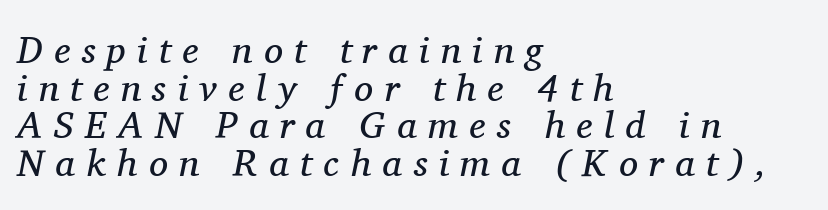
The image shows 38 px regular-weight serif type, italic (leaning right); set left-aligned, tight line spacing (0.99x), unusually wide letter spacing (+0.3 em), not underlined; medium stroke contrast and a medium x-height.
